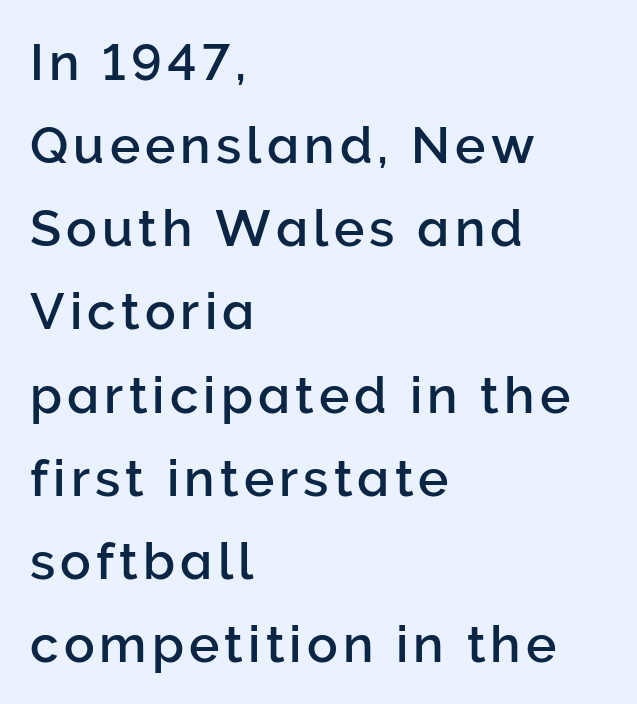
The line-height multiplier appears to be the usual default. Visually the block forms a straight wall on the left and a jagged coastline on the right. Think of a printed novel: that variable character pitch is what you see here. The font family rendered here belongs to the sans-serif group. Rendered with straight, roman letterforms.
